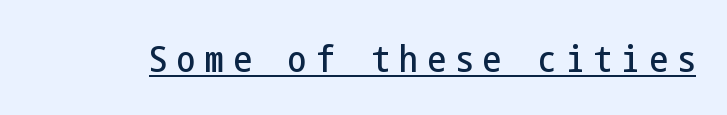
The image shows 37 px condensed sans-serif type, upright; set unusually wide letter spacing (+0.25 em), underlined; low stroke contrast and a medium x-height.
